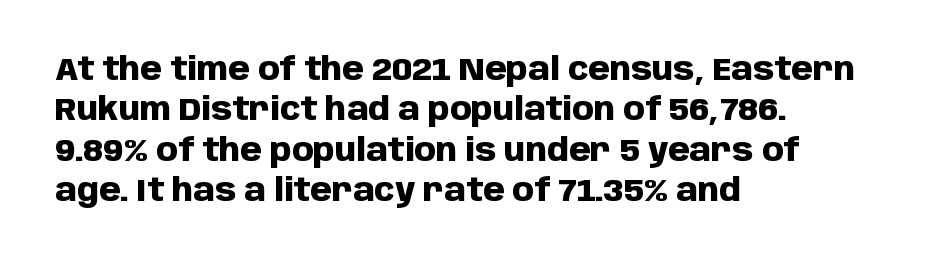
{"serif": "no", "italic": "no", "bold": "yes", "weight": "heavy", "width": "normal", "stroke_contrast": "low", "x_height": "large", "monospaced": "no", "underline": "no", "align": "left", "line_spacing": "normal", "line_spacing_ratio": 1.3, "letter_spacing": "normal", "letter_spacing_em": 0.0, "glyph_px": 31}
